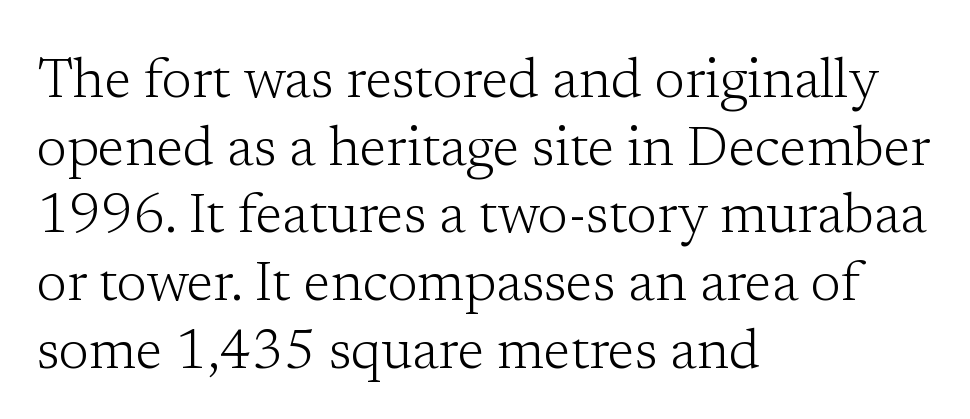
Is there any slant? The stems are plumb. The typeface has the unassuming heft of standard copy or less. The passage shown is typed in a proportional face where columns would drift. Only glyphs here, with clear space below each row. Caption: multi-line text, flush left, ragged right.
